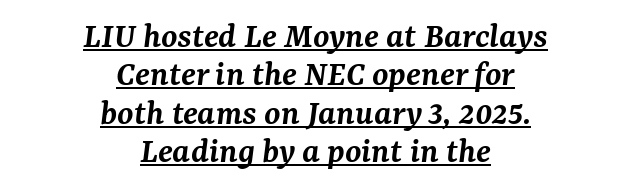
Q: Is the text bold? A: Semi-bold.
Q: Is the text italic (slanted)? A: Yes, it leans right by about 7 degrees.
Q: Is the typeface a serif or a sans-serif typeface? A: Serif.
Q: Is the text underlined? A: Yes.
Q: How is the paragraph aligned? A: Centered.
Q: Is the spacing between letters normal or unusually wide? A: Normal.
Q: Is the spacing between lines tight, normal or loose? A: Tight.
Q: Width (condensed, normal, or wide)? A: Normal.
Q: Stroke contrast? A: Medium.
Q: x-height? A: Medium.
Q: Monospaced? A: No.
